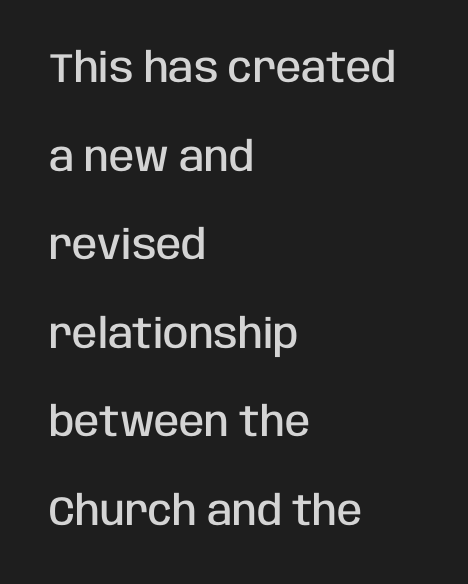
Q: Is the text bold? A: Semi-bold.
Q: Is the text italic (slanted)? A: No, it is upright.
Q: Is the typeface a serif or a sans-serif typeface? A: Sans-serif.
Q: Is the text underlined? A: No.
Q: How is the paragraph aligned? A: Left-aligned.
Q: Is the spacing between letters normal or unusually wide? A: Normal.
Q: Is the spacing between lines tight, normal or loose? A: Loose.
Q: Width (condensed, normal, or wide)? A: Condensed.
Q: Stroke contrast? A: Low.
Q: x-height? A: Large.
Q: Monospaced? A: No.
